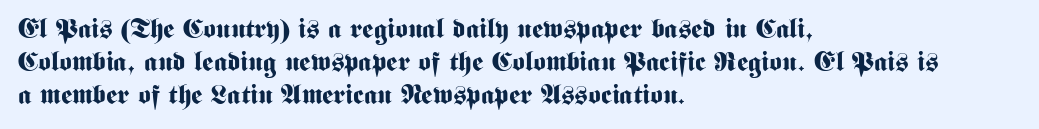
{"italic": "no", "bold": "yes", "underline": "no", "align": "left", "line_spacing_ratio": 1.22, "letter_spacing": "normal", "letter_spacing_em": 0.0, "glyph_px": 27}
